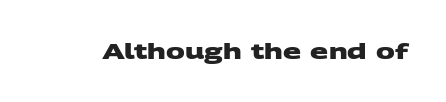
On the weight axis this lands at bold, roughly 700. Spacing between characters is what you'd get straight out of the box. Check under the words: just untouched page.
